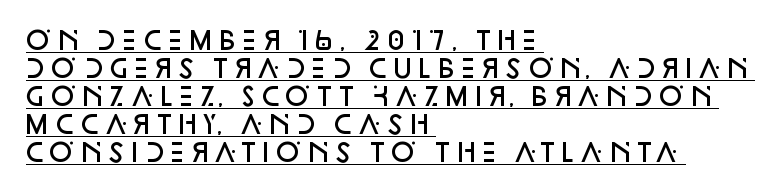
Q: Is the text bold? A: Semi-bold.
Q: Is the text italic (slanted)? A: No, it is upright.
Q: Is the text underlined? A: Yes.
Q: How is the paragraph aligned? A: Left-aligned.
Q: Is the spacing between letters normal or unusually wide? A: Normal.
Q: Is the spacing between lines tight, normal or loose? A: Tight.
